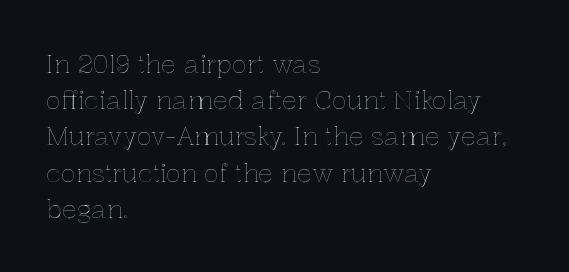
The image shows 25 px text type, upright; set left-aligned, normal line spacing (1.45x), normal letter spacing, not underlined.
